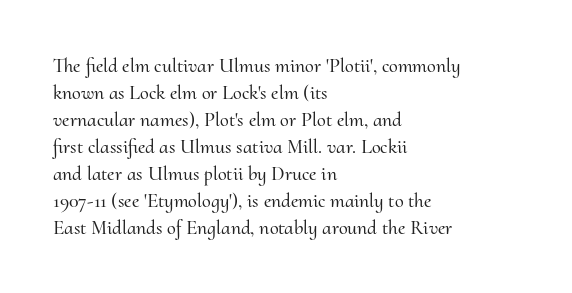
The image shows 20 px text type, upright; set left-aligned, normal line spacing (1.35x), normal letter spacing, not underlined.
